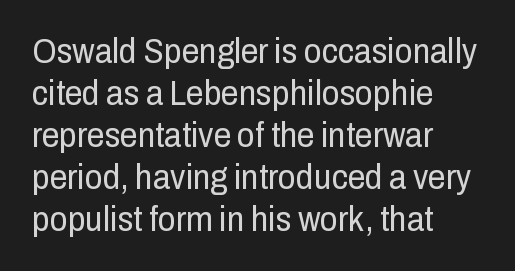
{"serif": "no", "italic": "no", "bold": "no", "weight": "regular", "width": "condensed", "stroke_contrast": "low", "x_height": "medium", "monospaced": "no", "underline": "no", "align": "left", "line_spacing_ratio": 1.2, "letter_spacing": "normal", "letter_spacing_em": 0.0, "glyph_px": 35}
